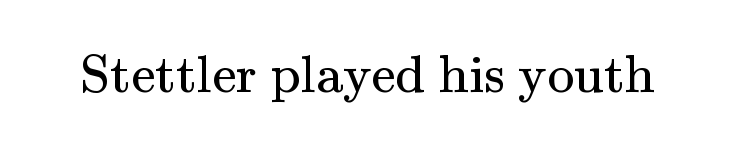
Q: Is the text bold? A: No.
Q: Is the text italic (slanted)? A: No, it is upright.
Q: Is the typeface a serif or a sans-serif typeface? A: Serif.
Q: Is the text underlined? A: No.
Q: Is the spacing between letters normal or unusually wide? A: Normal.
Q: Width (condensed, normal, or wide)? A: Normal.
Q: Stroke contrast? A: Medium.
Q: x-height? A: Small.
Q: Monospaced? A: No.
